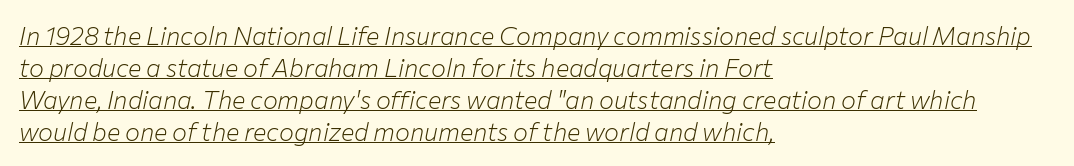
These characters rest on top of a visible drawn line. The letterforms sit at book weight or below. Where is the straight margin? On the left. These lines sit exactly where default settings would place them.
